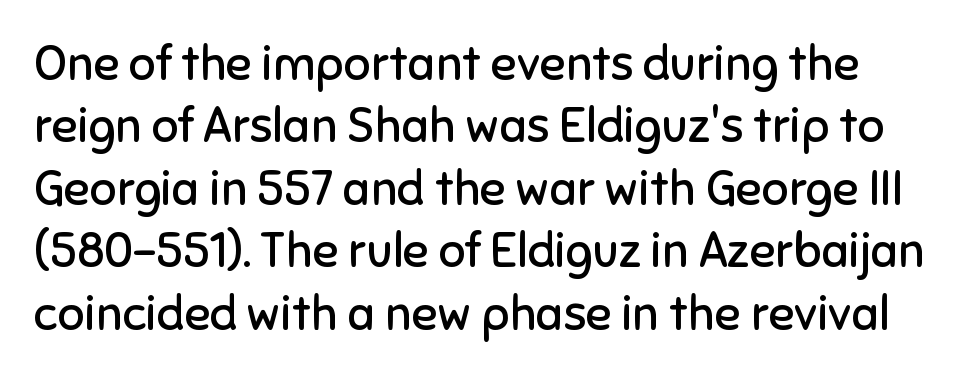
{"serif": "no", "italic": "no", "bold": "no", "weight": "regular", "width": "normal", "stroke_contrast": "low", "x_height": "medium", "monospaced": "no", "underline": "no", "line_spacing": "normal", "line_spacing_ratio": 1.3, "letter_spacing": "normal", "letter_spacing_em": 0.0, "glyph_px": 48}
